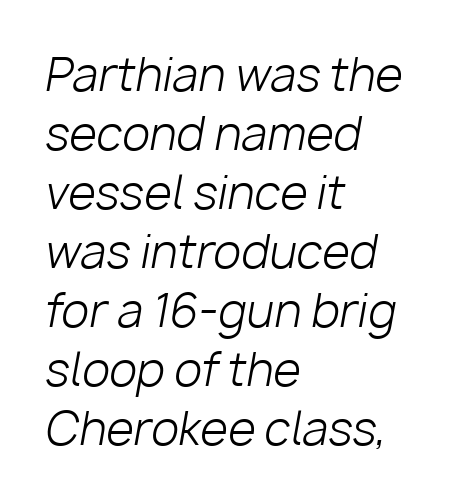
The image shows 45 px light type, italic (leaning right); set left-aligned, normal line spacing (1.31x), normal letter spacing, not underlined; low stroke contrast and a medium x-height.
